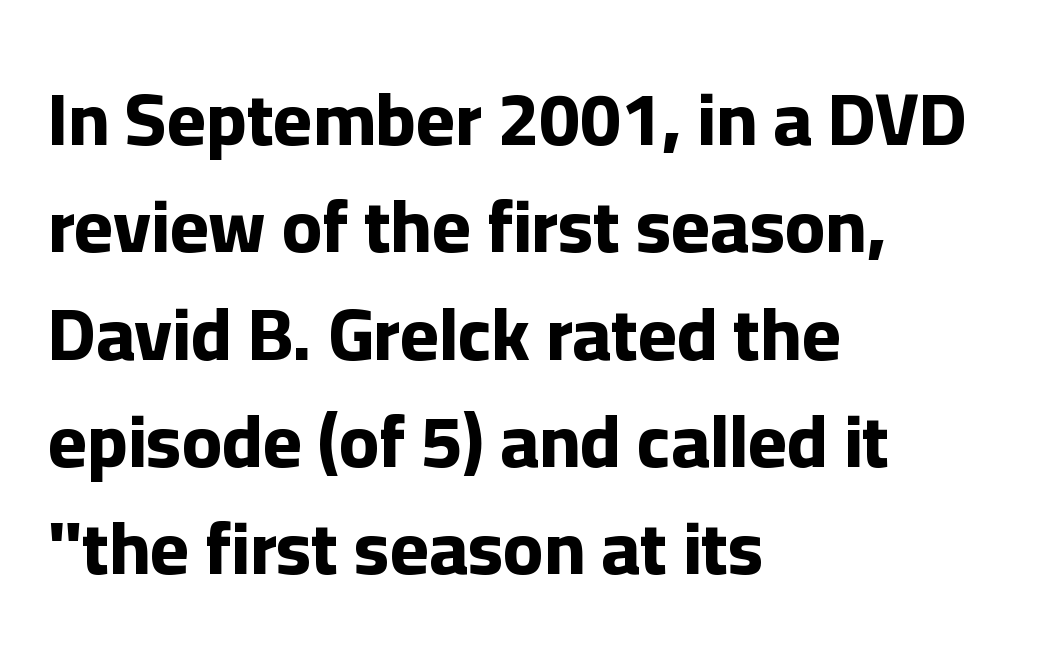
The leading is moderate, giving the passage an even texture. Is this a fixed-width face? No — the glyphs have proportional, varying widths. Here the glyphs are tracked normally, forming tight word shapes. Clear beneath every line of the passage.
